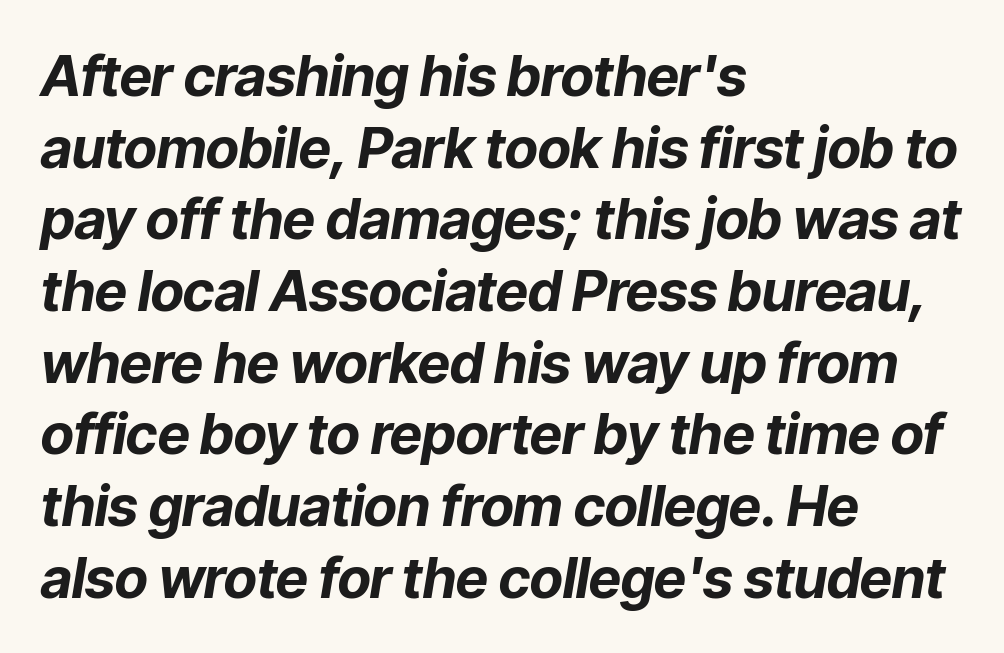
Q: Is the text bold? A: Yes.
Q: Is the text italic (slanted)? A: Yes, it leans right by about 9 degrees.
Q: Is the text underlined? A: No.
Q: How is the paragraph aligned? A: Left-aligned.
Q: Is the spacing between letters normal or unusually wide? A: Normal.
Q: Is the spacing between lines tight, normal or loose? A: Normal.
Q: Width (condensed, normal, or wide)? A: Normal.
Q: Stroke contrast? A: Low.
Q: x-height? A: Medium.
Q: Monospaced? A: No.
